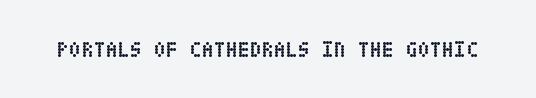
The image shows 22 px bold type, upright; set normal letter spacing, not underlined.
